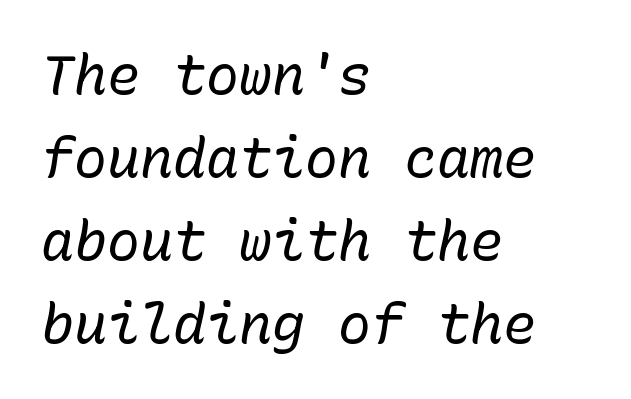
Observe the ordinary spacing: letters are neighbours, not strangers. The vertical gap from one line to the next is medium. A classic flush-left, rag-right setting is used for this passage. The area under the type is left untouched. Is the type heavy? It reads as light-to-regular instead. Every character here occupies the same horizontal width, giving the sample a typewriter-like rhythm.
